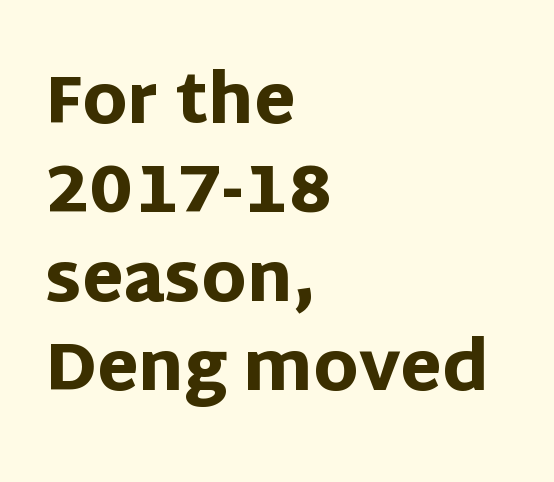
{"serif": "no", "italic": "no", "bold": "yes", "weight": "heavy", "width": "normal", "stroke_contrast": "low", "x_height": "large", "monospaced": "no", "underline": "no", "align": "left", "line_spacing": "normal", "line_spacing_ratio": 1.33, "letter_spacing": "normal", "letter_spacing_em": 0.0, "glyph_px": 67}
